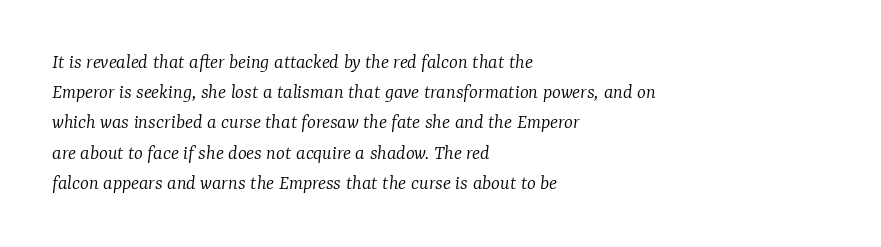
The image shows 21 px text type, italic (leaning right); set left-aligned, normal line spacing (1.44x), normal letter spacing, not underlined.
